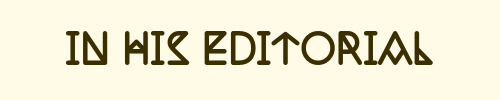
Q: Is the text bold? A: Yes.
Q: Is the text italic (slanted)? A: No, it is upright.
Q: Is the typeface a serif or a sans-serif typeface? A: Serif.
Q: Is the text underlined? A: No.
Q: Is the spacing between letters normal or unusually wide? A: Normal.
Q: Width (condensed, normal, or wide)? A: Condensed.
Q: Stroke contrast? A: Low.
Q: x-height? A: Large.
Q: Monospaced? A: No.
